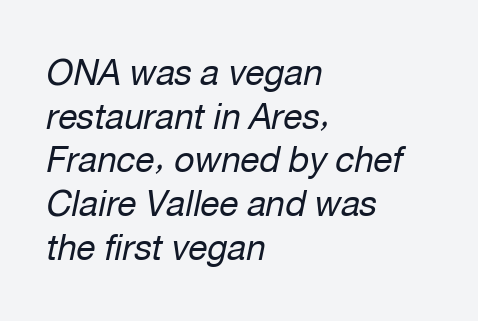
Q: Is the text bold? A: No.
Q: Is the text italic (slanted)? A: Yes, it leans right by about 12 degrees.
Q: Is the text underlined? A: No.
Q: How is the paragraph aligned? A: Left-aligned.
Q: Is the spacing between letters normal or unusually wide? A: Normal.
Q: Is the spacing between lines tight, normal or loose? A: Normal.
Q: Width (condensed, normal, or wide)? A: Normal.
Q: Stroke contrast? A: Low.
Q: x-height? A: Medium.
Q: Monospaced? A: No.
